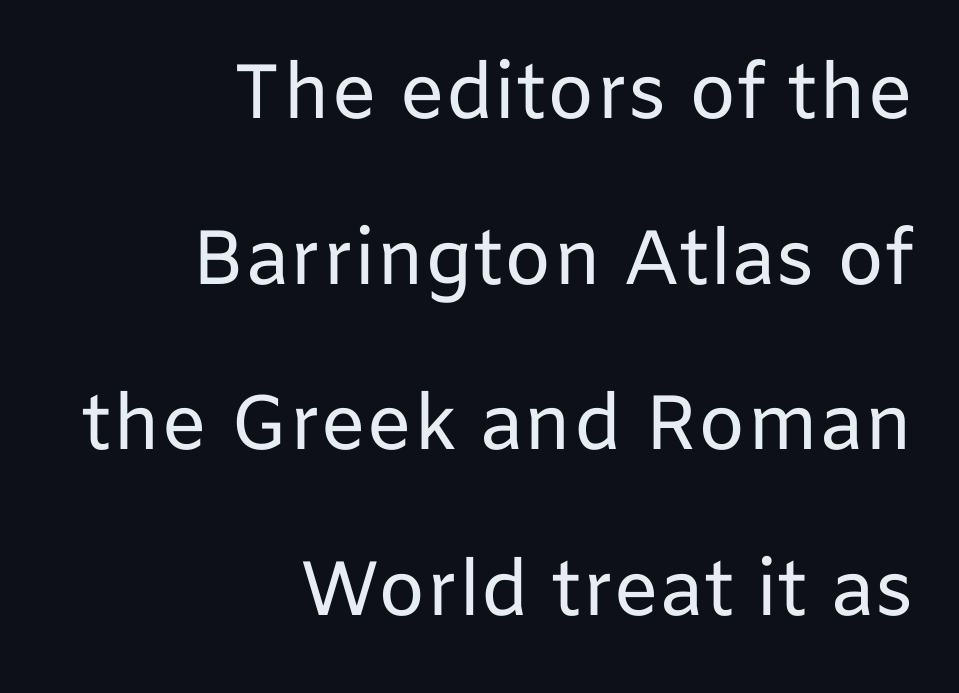
Q: Is the text bold? A: No.
Q: Is the text italic (slanted)? A: No, it is upright.
Q: Is the typeface a serif or a sans-serif typeface? A: Sans-serif.
Q: Is the text underlined? A: No.
Q: How is the paragraph aligned? A: Right-aligned.
Q: Is the spacing between letters normal or unusually wide? A: Normal.
Q: Is the spacing between lines tight, normal or loose? A: Loose.
Q: Width (condensed, normal, or wide)? A: Normal.
Q: Stroke contrast? A: Low.
Q: x-height? A: Medium.
Q: Monospaced? A: No.
